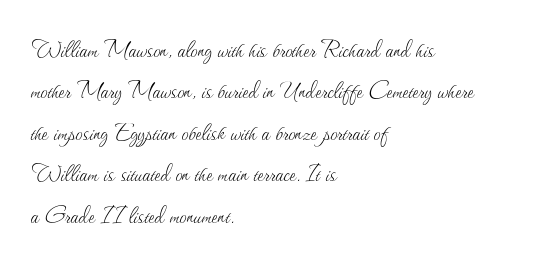
Q: Is the text bold? A: No.
Q: Is the text italic (slanted)? A: Yes.
Q: Is the text underlined? A: No.
Q: How is the paragraph aligned? A: Left-aligned.
Q: Is the spacing between letters normal or unusually wide? A: Normal.
Q: Is the spacing between lines tight, normal or loose? A: Normal.
Q: Width (condensed, normal, or wide)? A: Normal.
Q: Stroke contrast? A: Medium.
Q: x-height? A: Small.
Q: Monospaced? A: No.
